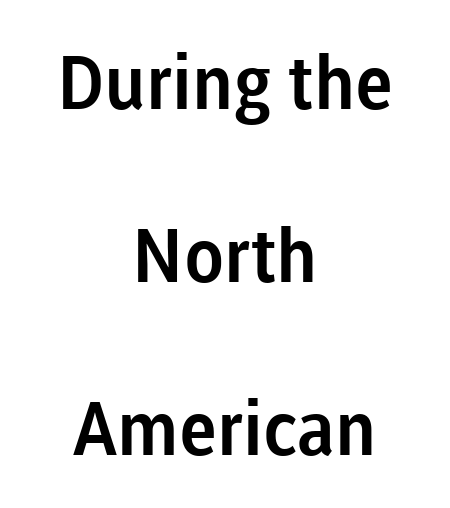
Q: Is the text italic (slanted)? A: No, it is upright.
Q: Is the typeface a serif or a sans-serif typeface? A: Sans-serif.
Q: Is the text underlined? A: No.
Q: How is the paragraph aligned? A: Centered.
Q: Is the spacing between letters normal or unusually wide? A: Normal.
Q: Is the spacing between lines tight, normal or loose? A: Loose.
Q: Width (condensed, normal, or wide)? A: Normal.
Q: Stroke contrast? A: Low.
Q: x-height? A: Medium.
Q: Monospaced? A: No.
